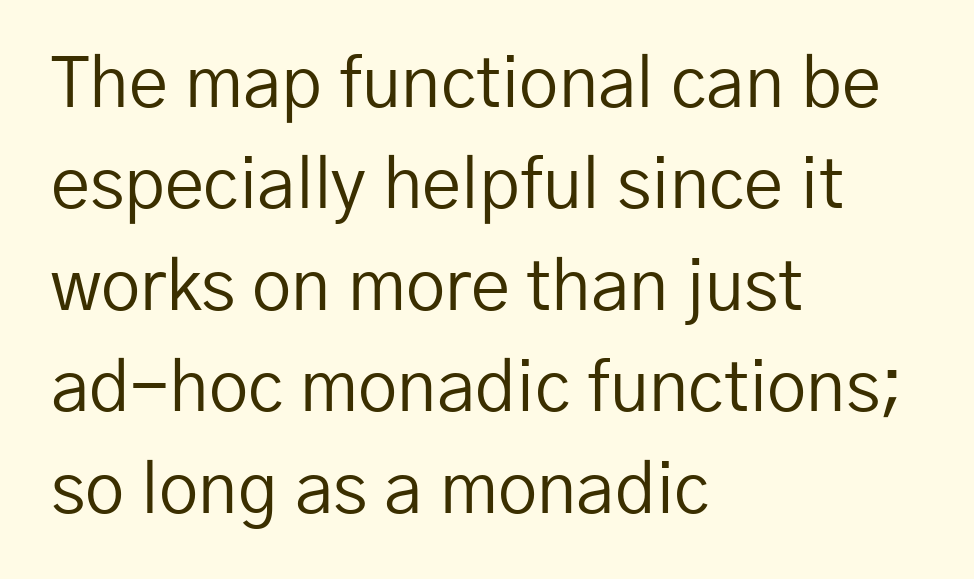
Q: Is the text bold? A: No.
Q: Is the text italic (slanted)? A: No, it is upright.
Q: Is the typeface a serif or a sans-serif typeface? A: Sans-serif.
Q: Is the text underlined? A: No.
Q: How is the paragraph aligned? A: Left-aligned.
Q: Is the spacing between letters normal or unusually wide? A: Normal.
Q: Is the spacing between lines tight, normal or loose? A: Normal.
Q: Width (condensed, normal, or wide)? A: Normal.
Q: Stroke contrast? A: Low.
Q: x-height? A: Medium.
Q: Monospaced? A: No.
